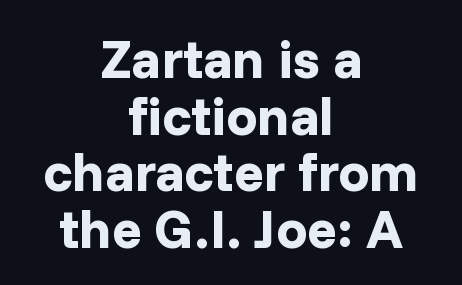
The image shows 55 px bold sans-serif type, upright; set centered, tight line spacing (1.03x), normal letter spacing, not underlined; low stroke contrast and a medium x-height.
